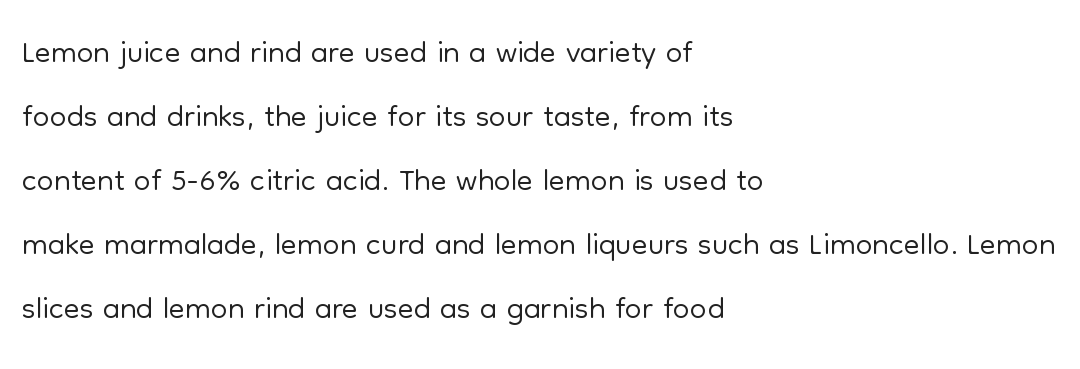
Q: Is the text bold? A: No.
Q: Is the text italic (slanted)? A: No, it is upright.
Q: Is the typeface a serif or a sans-serif typeface? A: Sans-serif.
Q: Is the text underlined? A: No.
Q: How is the paragraph aligned? A: Left-aligned.
Q: Is the spacing between letters normal or unusually wide? A: Normal.
Q: Is the spacing between lines tight, normal or loose? A: Normal.
Q: Width (condensed, normal, or wide)? A: Normal.
Q: Stroke contrast? A: Low.
Q: x-height? A: Medium.
Q: Monospaced? A: No.
